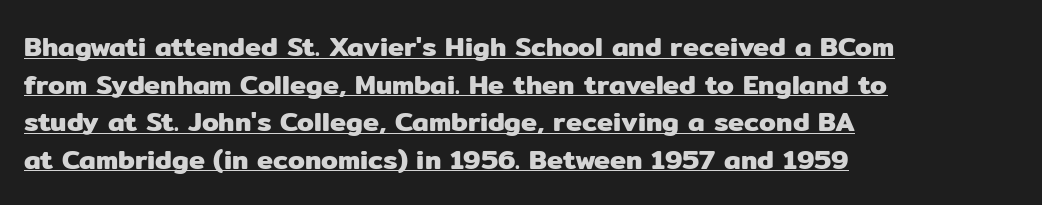
Q: Is the text italic (slanted)? A: No, it is upright.
Q: Is the text underlined? A: Yes.
Q: How is the paragraph aligned? A: Left-aligned.
Q: Is the spacing between letters normal or unusually wide? A: Normal.
Q: Is the spacing between lines tight, normal or loose? A: Normal.
